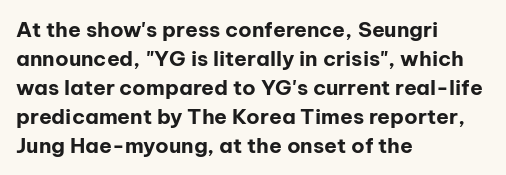
The image shows 21 px bold type, upright; set left-aligned, normal line spacing (1.38x), normal letter spacing, not underlined.
